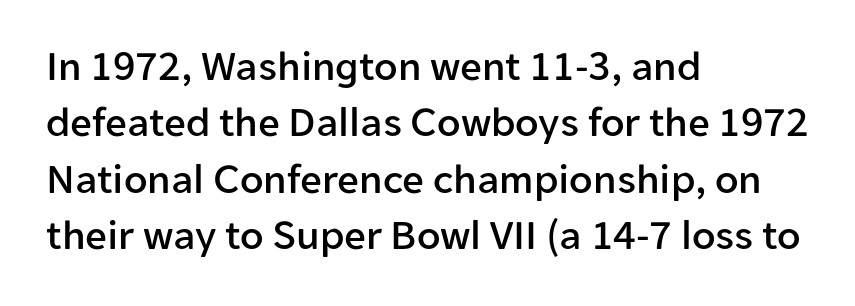
{"serif": "no", "italic": "no", "width": "normal", "stroke_contrast": "low", "x_height": "medium", "monospaced": "no", "underline": "no", "align": "left", "line_spacing": "normal", "line_spacing_ratio": 1.31, "letter_spacing": "normal", "letter_spacing_em": 0.0, "glyph_px": 43}
